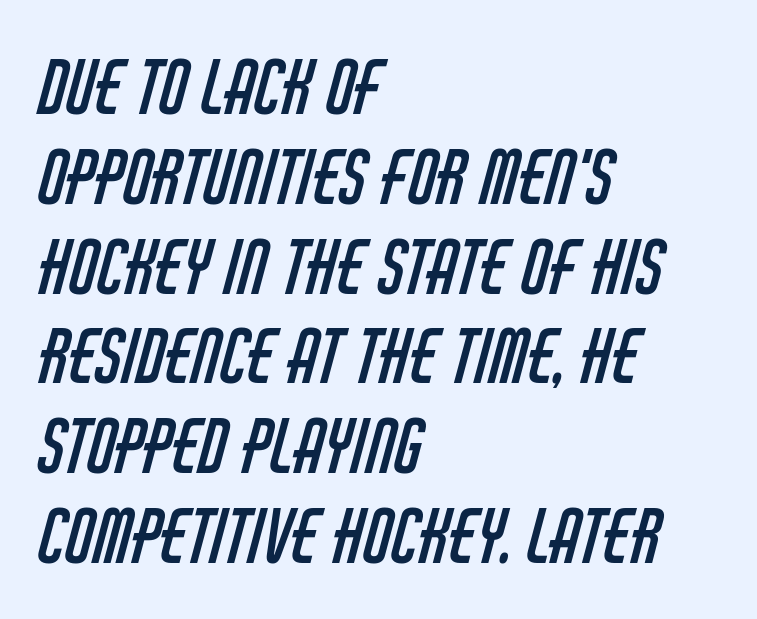
{"serif": "no", "bold": "no", "weight": "regular", "width": "condensed", "stroke_contrast": "low", "x_height": "large", "monospaced": "no", "underline": "no", "align": "left", "line_spacing_ratio": 1.23, "letter_spacing": "normal", "letter_spacing_em": 0.0, "glyph_px": 73}
